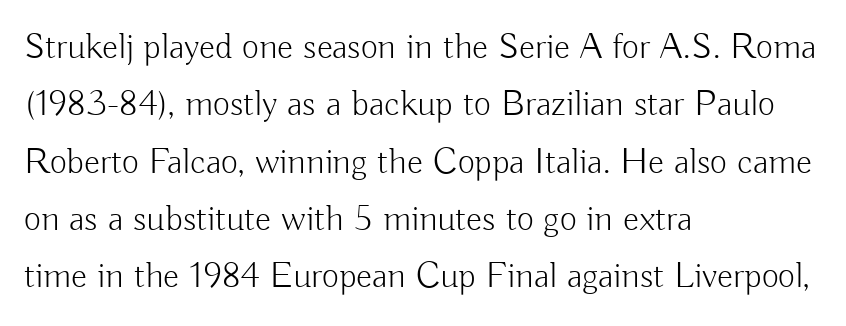
The text was rendered using a sans face with plain stroke endings. Rendered with straight, roman letterforms. Quick note: underline off. The passage shown is typed in a proportional face where columns would drift. The paragraph has a hard left edge and a soft right edge. The gaps between neighbouring characters are ordinary and unremarkable.
